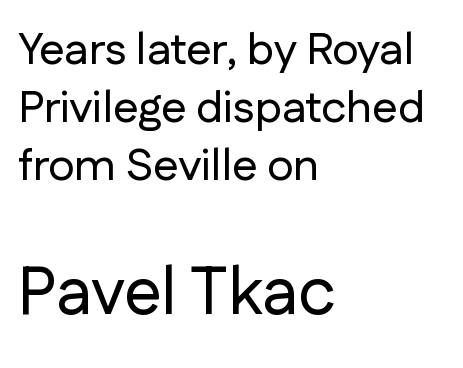
{"serif": "no", "italic": "no", "width": "normal", "stroke_contrast": "low", "x_height": "medium", "monospaced": "no", "underline": "no", "align": "left", "line_spacing": "normal", "line_spacing_ratio": 1.29, "letter_spacing": "normal", "letter_spacing_em": 0.0, "larger_block": "second", "size_ratio": 1.49, "glyph_px": 67}
